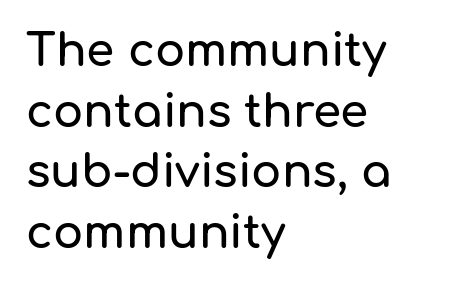
The space directly below the letters is spotless. Each line starts at the same left margin while the right side varies. Designer's note — italics off, roman on. The rendering uses natural spacing where letterforms have individual widths. Short note: letters normally spaced.
